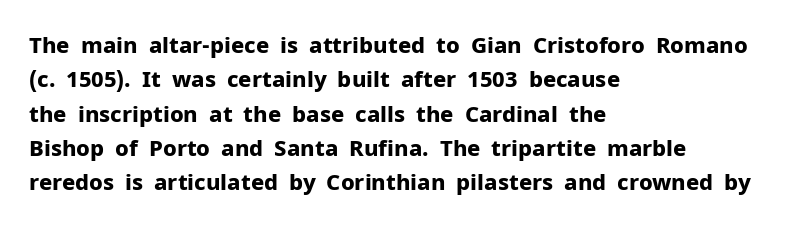
Upright lettering throughout. Just letters on the line, the space beneath them empty. The vertical gap from one line to the next is medium. Strong, thick strokes mark this as bold type. Short and long lines alike share a common starting point at left.
